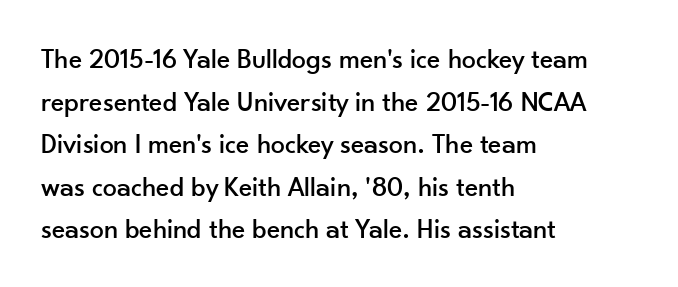
You can tell it's not italic because the verticals are truly vertical. Short and long lines alike share a common starting point at left. Do the characters align in a grid? No, the font is proportional. Descenders hang freely into open space. Observe the absence of serifs on each vertical stroke in this sample. Compared with typical body copy, the letter spacing here is the same.
